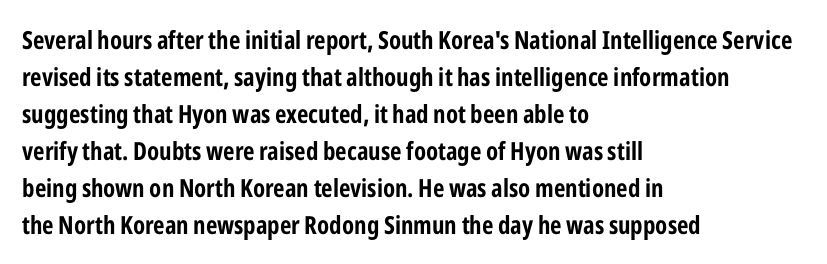
Q: Is the text bold? A: Yes.
Q: Is the text italic (slanted)? A: No, it is upright.
Q: Is the text underlined? A: No.
Q: How is the paragraph aligned? A: Left-aligned.
Q: Is the spacing between letters normal or unusually wide? A: Normal.
Q: Is the spacing between lines tight, normal or loose? A: Normal.
